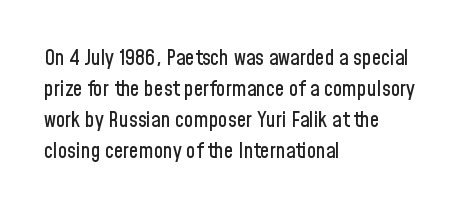
{"italic": "no", "underline": "no", "align": "left", "line_spacing": "normal", "line_spacing_ratio": 1.48, "letter_spacing": "normal", "letter_spacing_em": 0.0, "glyph_px": 21}
